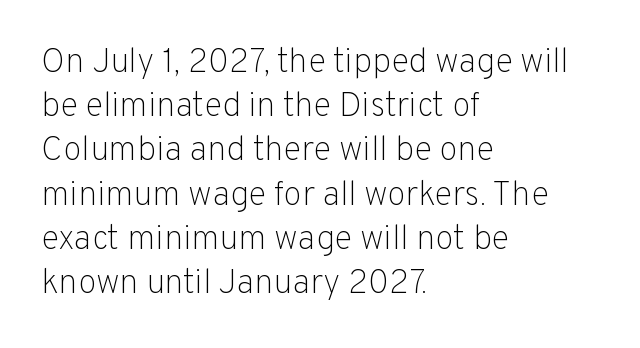
The image shows 34 px light sans-serif type, upright; set left-aligned, normal line spacing (1.3x), normal letter spacing, not underlined; low stroke contrast and a medium x-height.
